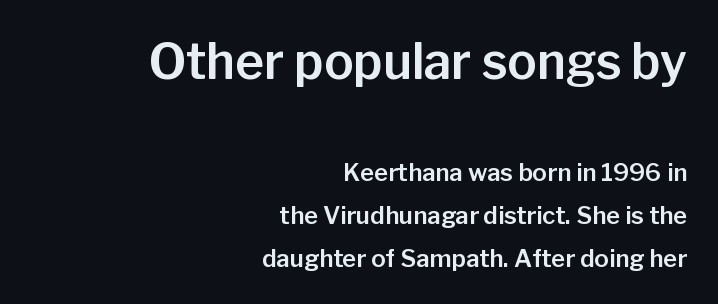
The image shows 49 px sans-serif type, upright; set right-aligned, line spacing 1.78x, normal letter spacing, not underlined; the first (top) block is 2.04x larger; low stroke contrast and a medium x-height.
